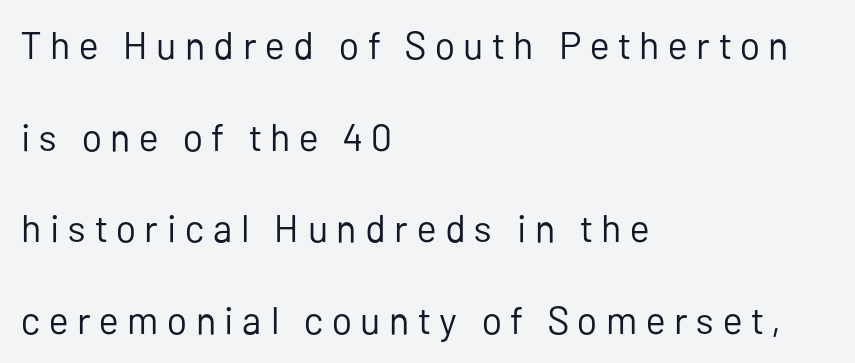
The image shows 38 px regular-weight sans-serif type, upright; set left-aligned, loose line spacing (2.41x), unusually wide letter spacing (+0.23 em), not underlined; low stroke contrast and a medium x-height.
